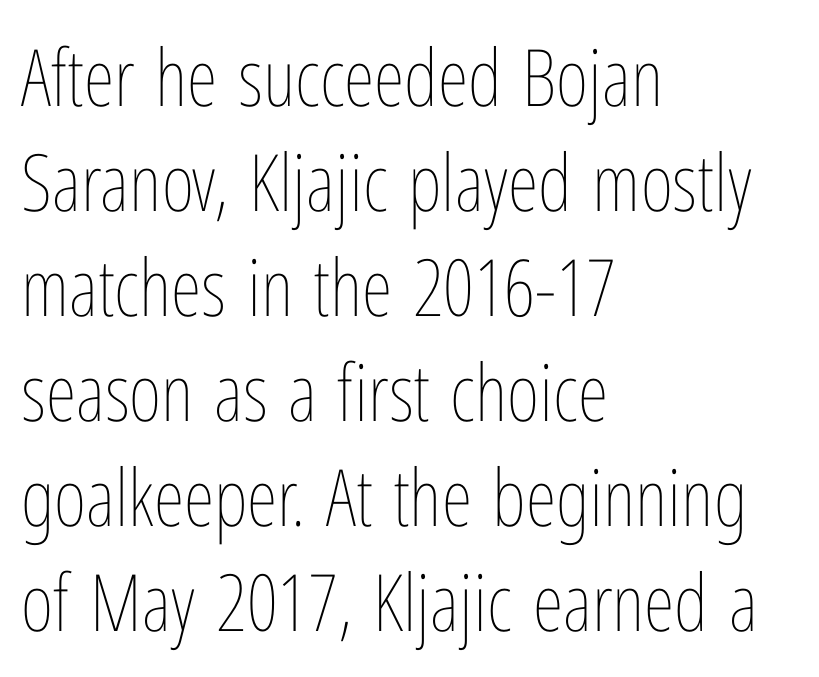
{"italic": "no", "bold": "no", "weight": "thin", "width": "condensed", "stroke_contrast": "low", "x_height": "medium", "monospaced": "no", "underline": "no", "align": "left", "line_spacing": "normal", "line_spacing_ratio": 1.33, "letter_spacing": "normal", "letter_spacing_em": 0.0, "glyph_px": 79}
